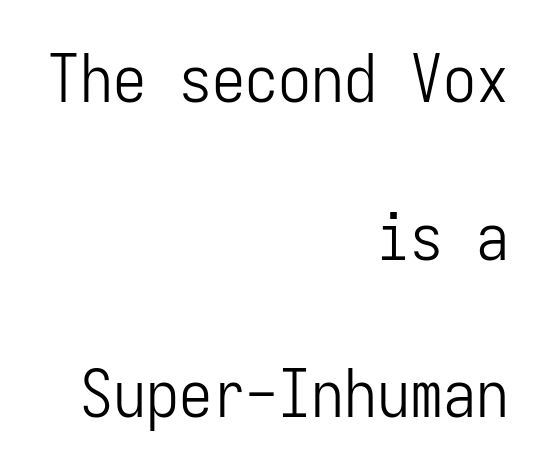
{"serif": "no", "italic": "no", "bold": "no", "weight": "light", "width": "condensed", "stroke_contrast": "low", "x_height": "medium", "monospaced": "yes", "underline": "no", "align": "right", "line_spacing": "loose", "line_spacing_ratio": 2.39, "letter_spacing": "normal", "letter_spacing_em": 0.0, "glyph_px": 66}
